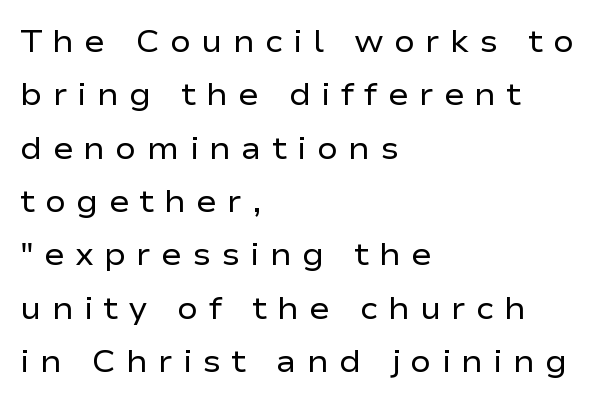
The image shows 31 px regular-weight, wide sans-serif type, upright; set left-aligned, line spacing 1.72x, unusually wide letter spacing (+0.33 em), not underlined; low stroke contrast and a medium x-height.
